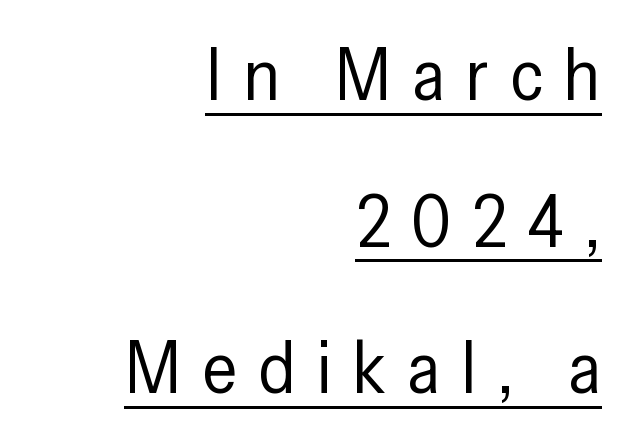
{"serif": "no", "italic": "no", "bold": "no", "weight": "regular", "width": "condensed", "stroke_contrast": "low", "x_height": "medium", "monospaced": "no", "underline": "yes", "align": "right", "line_spacing": "loose", "line_spacing_ratio": 2.01, "letter_spacing": "wide", "letter_spacing_em": 0.28, "glyph_px": 73}
